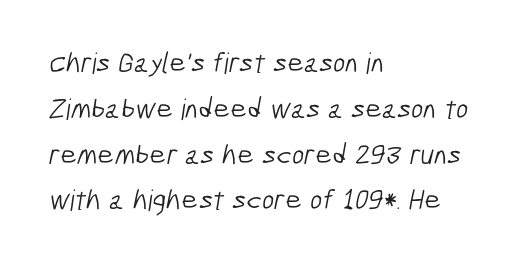
This sample uses plain, unmodified letter spacing. On a weight scale, this lands at 450 or below. You could not count columns in this text — the font is proportionally spaced. Are there feet on the stems? There aren't — it's a sans. Each row of text sits above clean, open space. Is there much room between lines? A standard amount, neither cramped nor airy.
